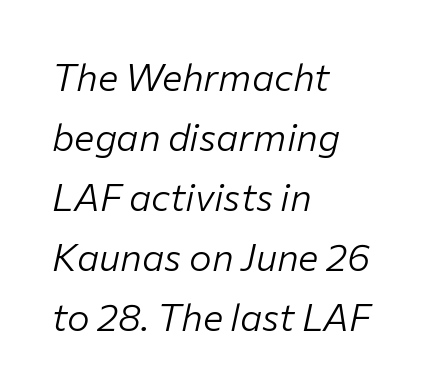
{"italic": "yes", "lean": "right", "slant_degrees": 12, "bold": "no", "weight": "light", "width": "normal", "stroke_contrast": "low", "x_height": "medium", "monospaced": "no", "underline": "no", "align": "left", "line_spacing": "normal", "line_spacing_ratio": 1.58, "letter_spacing": "normal", "letter_spacing_em": 0.0, "glyph_px": 38}
